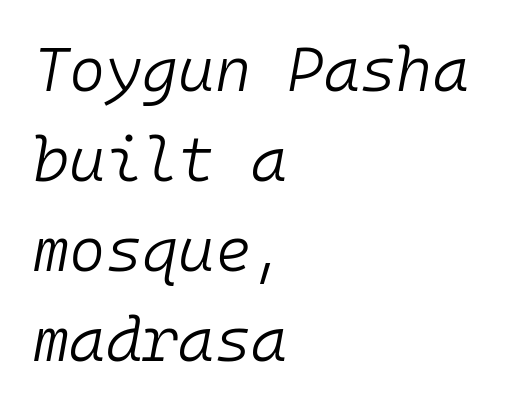
The image shows 62 px light type, italic (leaning right), monospaced; set left-aligned, normal line spacing (1.45x), normal letter spacing, not underlined; low stroke contrast and a medium x-height.
